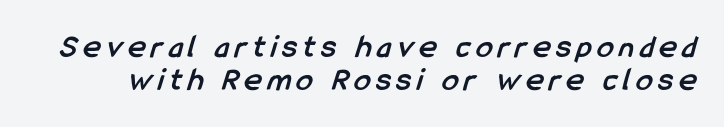
{"serif": "no", "bold": "yes", "weight": "semibold", "width": "condensed", "stroke_contrast": "low", "x_height": "medium", "monospaced": "no", "underline": "no", "line_spacing": "tight", "line_spacing_ratio": 1.0, "glyph_px": 33}
